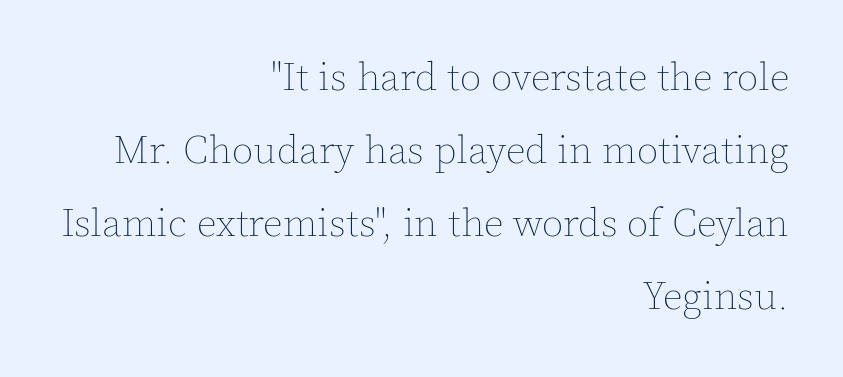
The image shows 39 px thin type, upright; set right-aligned, line spacing 1.87x, normal letter spacing, not underlined; a medium x-height.
